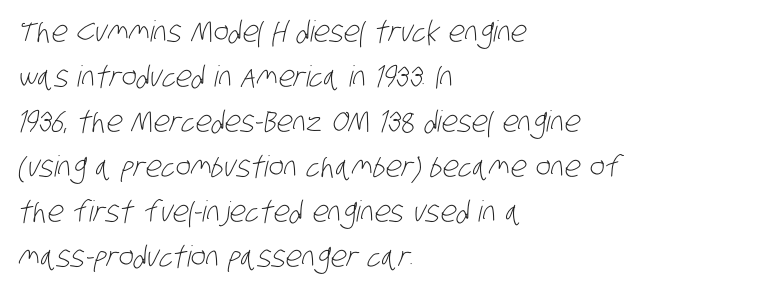
The rendering uses natural spacing where letterforms have individual widths. The passage shown is not bold in any degree. Serif or sans? Sans — the stroke terminals are bare. These lines stack with their left ends in a neat column. The gaps between neighbouring characters are ordinary and unremarkable. The rendering uses a moderate line-height, typical for paragraphs.
